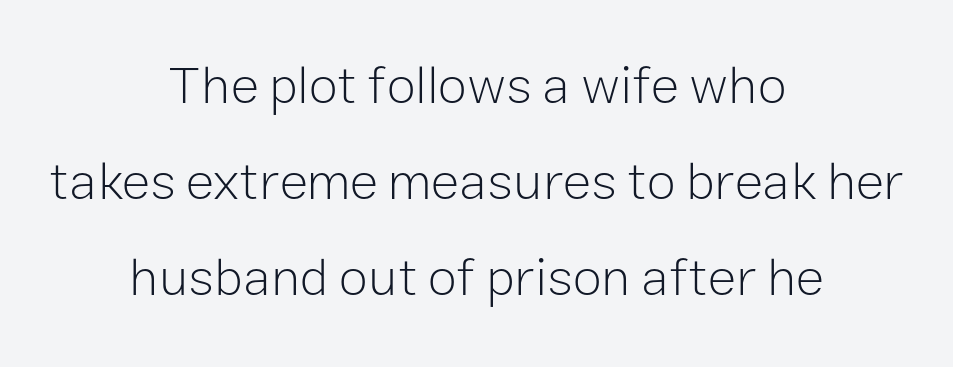
Q: Is the text bold? A: No.
Q: Is the text italic (slanted)? A: No, it is upright.
Q: Is the typeface a serif or a sans-serif typeface? A: Sans-serif.
Q: Is the text underlined? A: No.
Q: How is the paragraph aligned? A: Centered.
Q: Is the spacing between letters normal or unusually wide? A: Normal.
Q: Width (condensed, normal, or wide)? A: Normal.
Q: Stroke contrast? A: Low.
Q: x-height? A: Medium.
Q: Monospaced? A: No.
